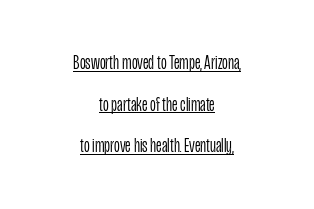
The image shows 20 px text type, upright; set centered, loose line spacing (2.08x), normal letter spacing, underlined.
